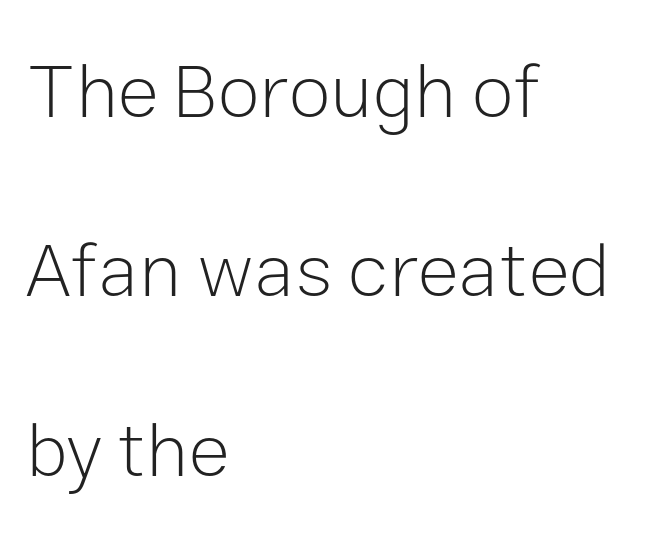
{"serif": "no", "italic": "no", "bold": "no", "weight": "light", "width": "normal", "stroke_contrast": "low", "x_height": "medium", "monospaced": "no", "underline": "no", "align": "left", "line_spacing": "loose", "line_spacing_ratio": 2.33, "letter_spacing": "normal", "letter_spacing_em": 0.0, "glyph_px": 77}
